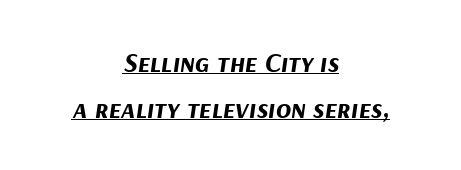
Q: Is the text bold? A: Yes.
Q: Is the text italic (slanted)? A: Yes, it leans right by about 9 degrees.
Q: Is the text underlined? A: Yes.
Q: How is the paragraph aligned? A: Centered.
Q: Is the spacing between letters normal or unusually wide? A: Normal.
Q: Is the spacing between lines tight, normal or loose? A: Normal.
Q: Width (condensed, normal, or wide)? A: Normal.
Q: Stroke contrast? A: Medium.
Q: x-height? A: Medium.
Q: Monospaced? A: No.
